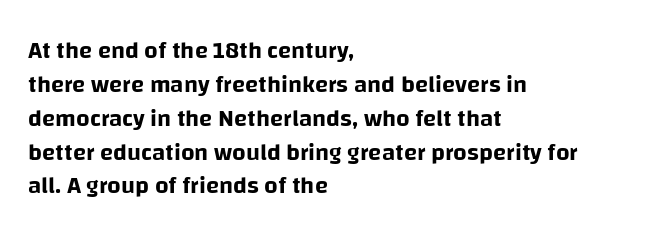
Here the glyphs are tracked normally, forming tight word shapes. A typesetter would call this leading conventional body-copy spacing. Descenders hang freely into open space. Typeset ragged right — the left edge is the straight one. Posture: upright roman.
